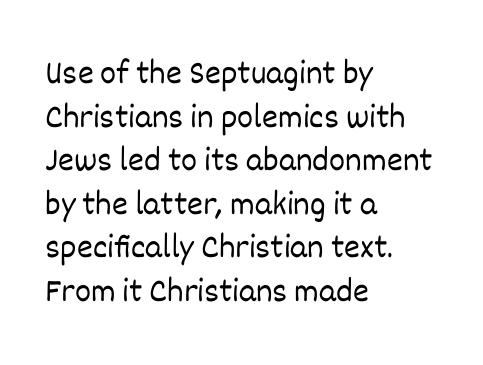
The image shows 34 px light type, upright; set left-aligned, normal line spacing (1.28x), normal letter spacing, not underlined; low stroke contrast and a large x-height.
